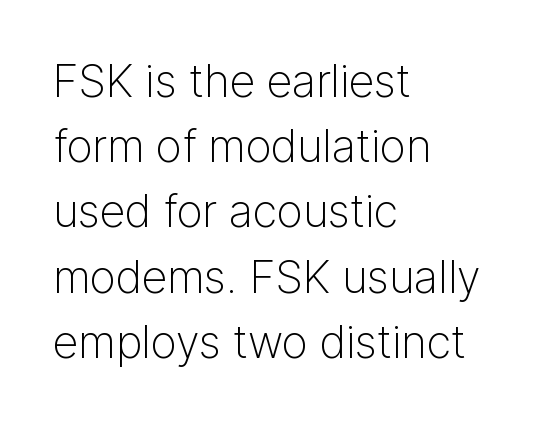
{"serif": "no", "italic": "no", "bold": "no", "weight": "light", "width": "normal", "stroke_contrast": "low", "x_height": "medium", "monospaced": "no", "underline": "no", "align": "left", "line_spacing": "normal", "line_spacing_ratio": 1.45, "letter_spacing": "normal", "letter_spacing_em": 0.0, "glyph_px": 45}
